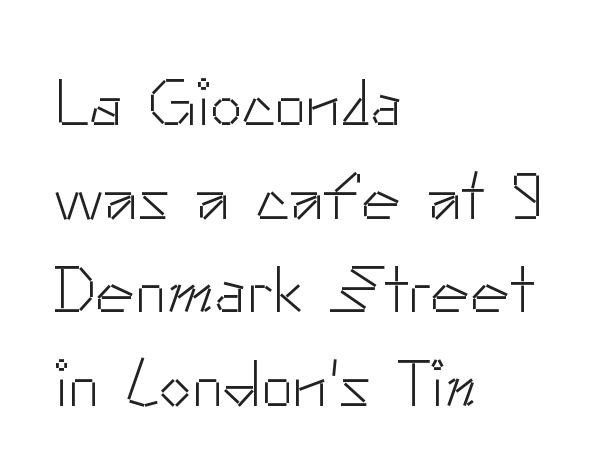
Q: Is the text bold? A: No.
Q: Is the text italic (slanted)? A: No, it is upright.
Q: Is the typeface a serif or a sans-serif typeface? A: Sans-serif.
Q: Is the text underlined? A: No.
Q: How is the paragraph aligned? A: Left-aligned.
Q: Is the spacing between letters normal or unusually wide? A: Normal.
Q: Is the spacing between lines tight, normal or loose? A: Normal.
Q: Width (condensed, normal, or wide)? A: Normal.
Q: Stroke contrast? A: Low.
Q: x-height? A: Small.
Q: Monospaced? A: No.
